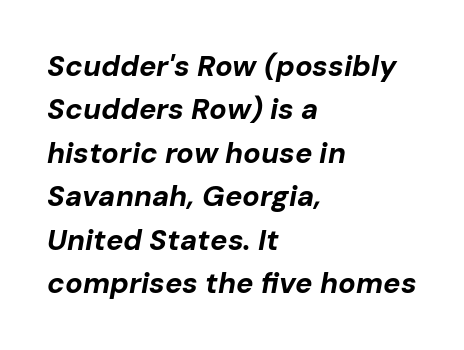
Q: Is the text bold? A: Yes.
Q: Is the text italic (slanted)? A: Yes, it leans right by about 10 degrees.
Q: Is the text underlined? A: No.
Q: How is the paragraph aligned? A: Left-aligned.
Q: Is the spacing between letters normal or unusually wide? A: Normal.
Q: Is the spacing between lines tight, normal or loose? A: Normal.
Q: Width (condensed, normal, or wide)? A: Normal.
Q: Stroke contrast? A: Low.
Q: x-height? A: Medium.
Q: Monospaced? A: No.
